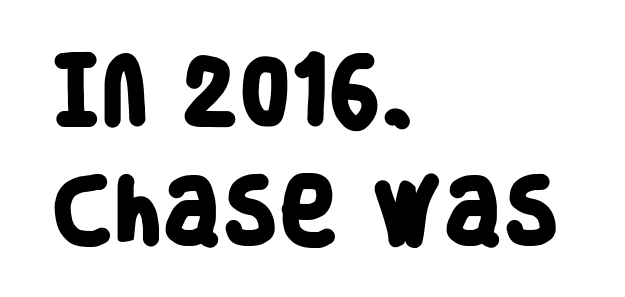
{"serif": "no", "bold": "yes", "weight": "heavy", "width": "condensed", "stroke_contrast": "low", "x_height": "large", "monospaced": "no", "underline": "no", "align": "left", "line_spacing": "normal", "line_spacing_ratio": 1.69, "letter_spacing": "normal", "letter_spacing_em": 0.0, "glyph_px": 72}
